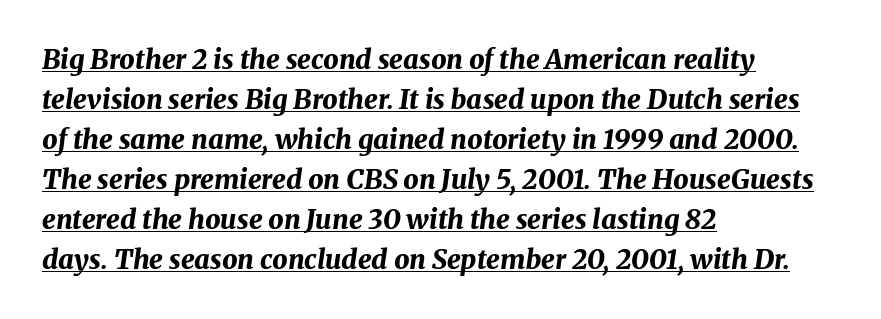
Q: Is the text bold? A: Yes.
Q: Is the text italic (slanted)? A: Yes, it leans right by about 8 degrees.
Q: Is the text underlined? A: Yes.
Q: How is the paragraph aligned? A: Left-aligned.
Q: Is the spacing between letters normal or unusually wide? A: Normal.
Q: Is the spacing between lines tight, normal or loose? A: Normal.
